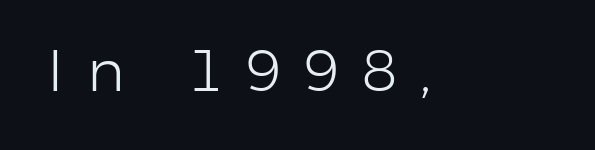
Unlike italic type, these characters show no tilt at all. What kind of face is this? One without serifs — a sans. Type without underlining. The typeface has the unassuming heft of standard copy or less. A typesetter would call this proportional, since set widths differ per character. Observe the wide spacing: letters keep a clear distance from each other.
